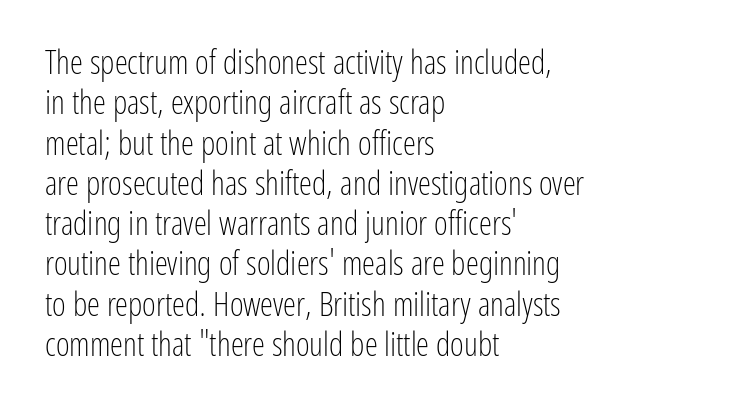
Q: Is the text bold? A: No.
Q: Is the text italic (slanted)? A: No, it is upright.
Q: Is the typeface a serif or a sans-serif typeface? A: Sans-serif.
Q: Is the text underlined? A: No.
Q: How is the paragraph aligned? A: Left-aligned.
Q: Is the spacing between letters normal or unusually wide? A: Normal.
Q: Width (condensed, normal, or wide)? A: Condensed.
Q: Stroke contrast? A: Low.
Q: x-height? A: Medium.
Q: Monospaced? A: No.
